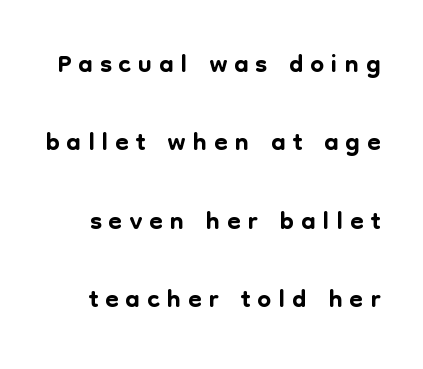
Rows of type keep a wide berth in the vertical direction. Proportional: the letters do not fall into vertical columns. The designer went with a sans here, leaving each stem footless. Unmarked baselines from the first word to the last.
